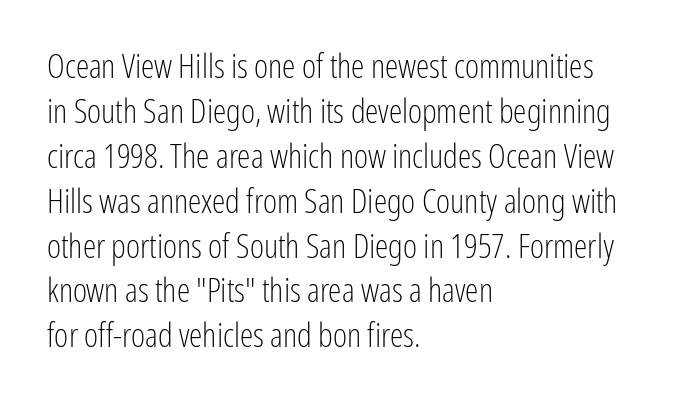
{"serif": "no", "italic": "no", "bold": "no", "weight": "light", "width": "condensed", "stroke_contrast": "low", "x_height": "medium", "monospaced": "no", "underline": "no", "align": "left", "line_spacing": "normal", "line_spacing_ratio": 1.32, "letter_spacing": "normal", "letter_spacing_em": 0.0, "glyph_px": 34}
